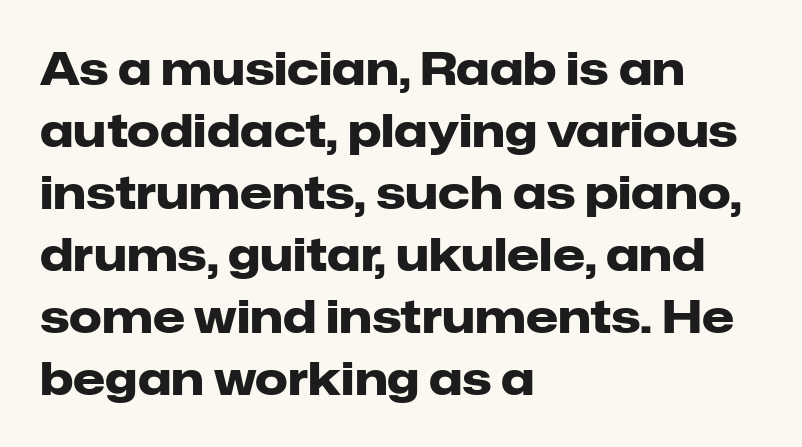
Upright lettering throughout. Layout note: lines flush left. These words are printed bold, with thick strokes throughout. The typeface chosen for these lines omits serifs.
